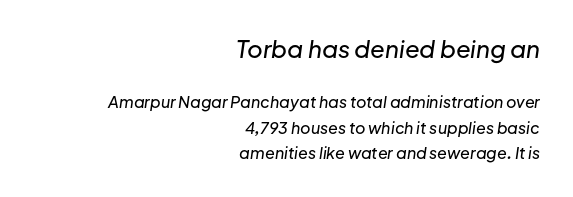
Q: Is the text italic (slanted)? A: Yes, it leans right by about 8 degrees.
Q: Is the text underlined? A: No.
Q: How is the paragraph aligned? A: Right-aligned.
Q: Is the spacing between letters normal or unusually wide? A: Normal.
Q: Is the spacing between lines tight, normal or loose? A: Normal.
Q: Which block of text is set in a larger size, the first (top) or the second (bottom)? A: The first (top) one.
